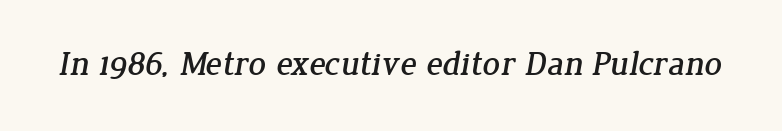
The image shows 34 px serif type; set normal letter spacing, not underlined; low stroke contrast and a medium x-height.
